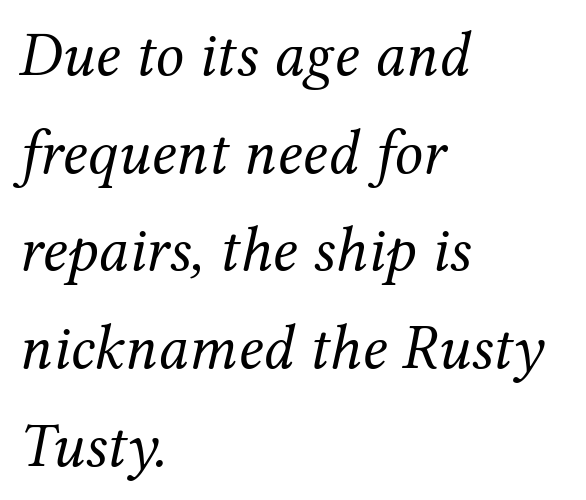
{"serif": "yes", "italic": "yes", "lean": "right", "slant_degrees": 12, "bold": "no", "weight": "regular", "width": "normal", "stroke_contrast": "medium", "x_height": "medium", "monospaced": "no", "underline": "no", "align": "left", "line_spacing": "normal", "line_spacing_ratio": 1.55, "letter_spacing": "normal", "letter_spacing_em": 0.0, "glyph_px": 63}
